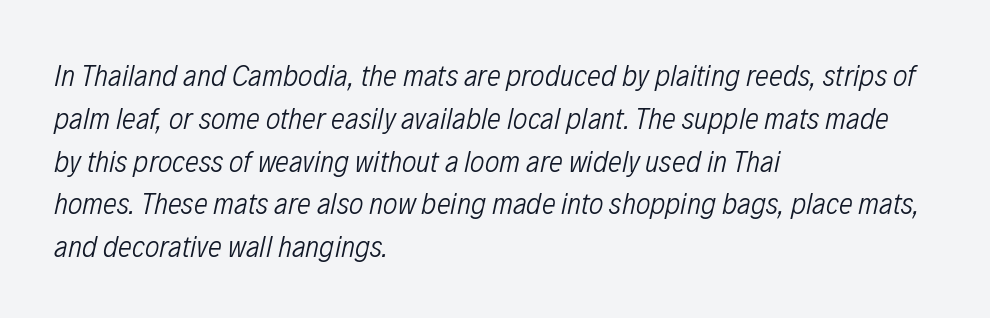
Q: Is the text bold? A: No.
Q: Is the text italic (slanted)? A: Yes, it leans right by about 12 degrees.
Q: Is the text underlined? A: No.
Q: How is the paragraph aligned? A: Left-aligned.
Q: Is the spacing between letters normal or unusually wide? A: Normal.
Q: Is the spacing between lines tight, normal or loose? A: Normal.
Q: Width (condensed, normal, or wide)? A: Condensed.
Q: Stroke contrast? A: Low.
Q: x-height? A: Medium.
Q: Monospaced? A: No.
